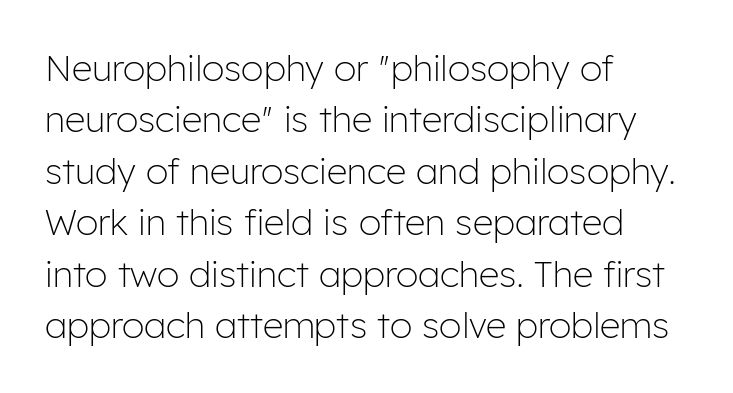
A typesetter would call this proportional, since set widths differ per character. No feet cap the strokes, marking this as sans-serif type. A quiet, ordinary-to-light weight characterises the typeface. This rendering features lettering with no underline. Rows of type keep a routine distance in the vertical direction.
